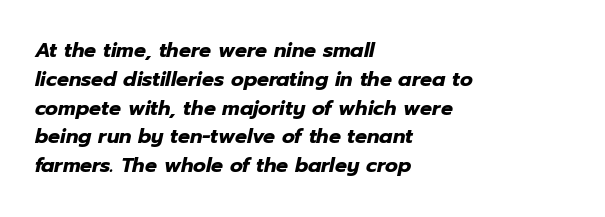
This block has exactly the height ordinary leading produces. Short note: letters normally spaced. These words are printed bold, with thick strokes throughout. Anything drawn beneath the words? Only blank space.
